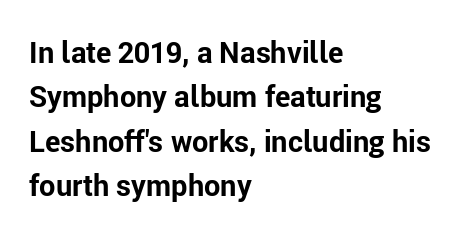
Q: Is the text bold? A: Yes.
Q: Is the text italic (slanted)? A: No, it is upright.
Q: Is the typeface a serif or a sans-serif typeface? A: Sans-serif.
Q: Is the text underlined? A: No.
Q: How is the paragraph aligned? A: Left-aligned.
Q: Is the spacing between letters normal or unusually wide? A: Normal.
Q: Is the spacing between lines tight, normal or loose? A: Normal.
Q: Width (condensed, normal, or wide)? A: Normal.
Q: Stroke contrast? A: Low.
Q: x-height? A: Medium.
Q: Monospaced? A: No.
